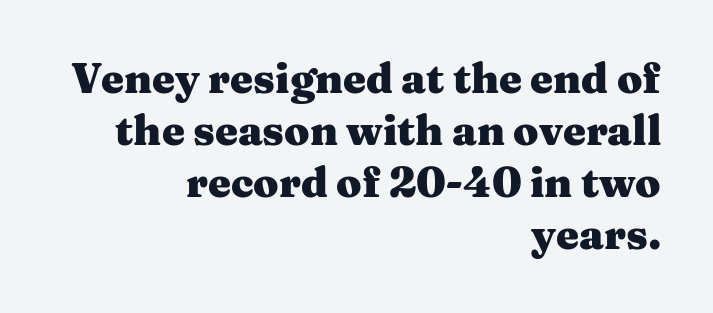
A typesetter would call this proportional, since set widths differ per character. Vertically, the passage feels balanced, rows spaced as you'd expect. These lines keep a tight, regular rhythm from letter to letter. These lines were composed using upright roman letters. This rendering employs a face with finishing strokes, i.e., a serif.
